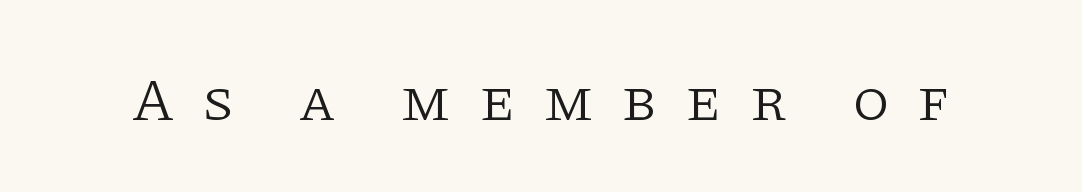
The image shows 60 px light serif type, upright; set unusually wide letter spacing (+0.46 em), not underlined; low stroke contrast and a large x-height.
